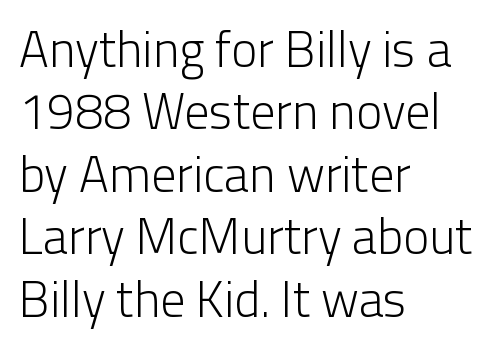
The image shows 50 px light sans-serif type, upright; set left-aligned, normal line spacing (1.25x), normal letter spacing, not underlined; low stroke contrast and a medium x-height.
